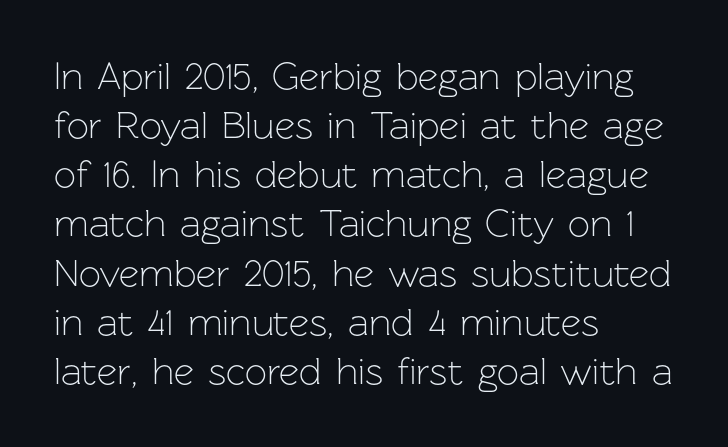
Q: Is the text bold? A: No.
Q: Is the text italic (slanted)? A: No, it is upright.
Q: Is the typeface a serif or a sans-serif typeface? A: Sans-serif.
Q: Is the text underlined? A: No.
Q: How is the paragraph aligned? A: Left-aligned.
Q: Is the spacing between letters normal or unusually wide? A: Normal.
Q: Is the spacing between lines tight, normal or loose? A: Normal.
Q: Width (condensed, normal, or wide)? A: Normal.
Q: Stroke contrast? A: Low.
Q: x-height? A: Medium.
Q: Monospaced? A: No.
